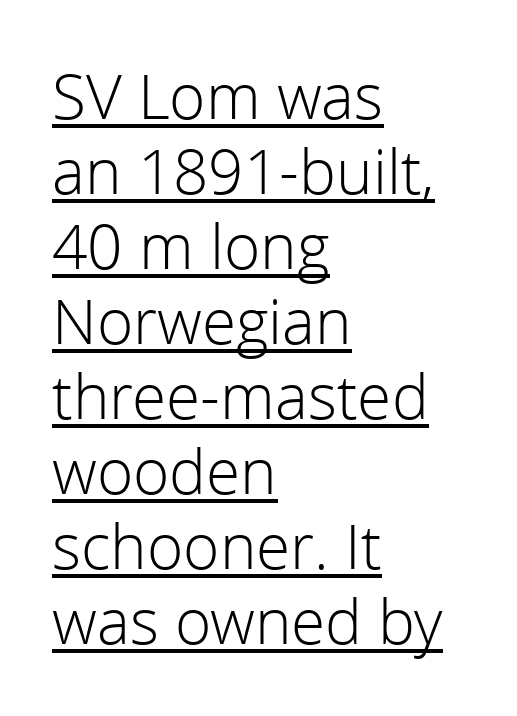
The image shows 62 px light sans-serif type, upright; set left-aligned, line spacing 1.21x, normal letter spacing, underlined; a medium x-height.
